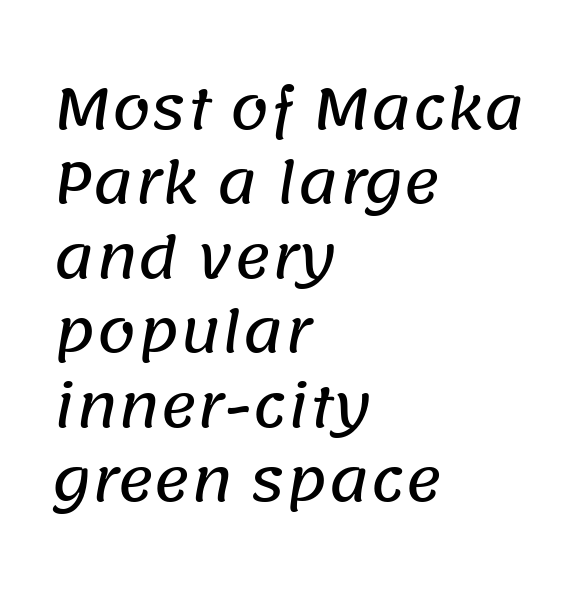
The image shows 56 px sans-serif type; set left-aligned, normal line spacing (1.33x), normal letter spacing, not underlined; low stroke contrast and a large x-height.
